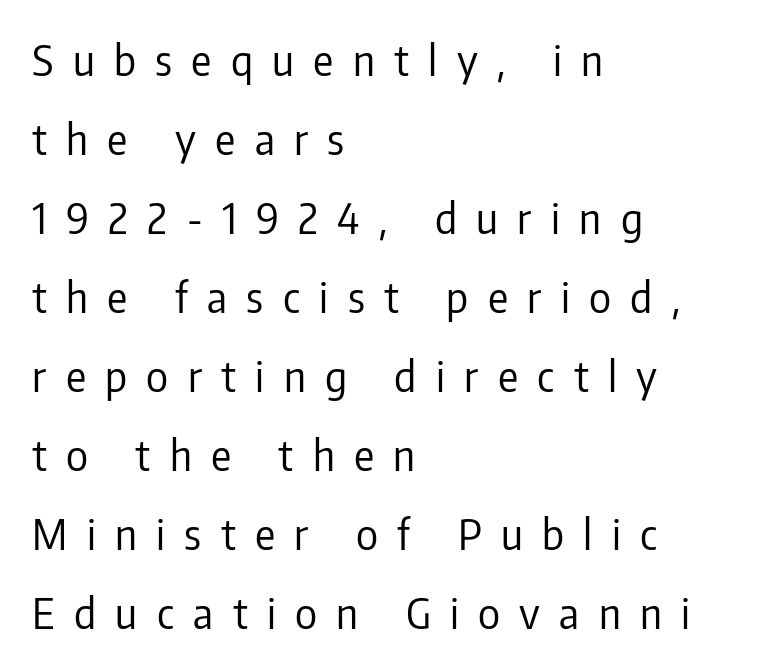
Spacing verdict: proportional, widths tailored to each character. Style check: upright. Look at the bottom of the vertical strokes: they stop flat, with no serifs. The letterforms sit at book weight or below. Words float on clear page, feet unadorned.
